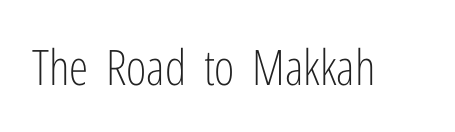
{"serif": "no", "italic": "no", "bold": "no", "weight": "light", "width": "condensed", "stroke_contrast": "low", "x_height": "medium", "monospaced": "no", "underline": "no", "letter_spacing": "normal", "letter_spacing_em": 0.0, "glyph_px": 49}
